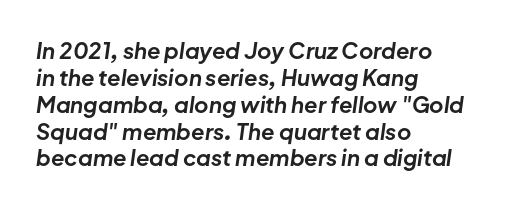
Q: Is the text bold? A: Yes.
Q: Is the text italic (slanted)? A: Yes, it leans right by about 8 degrees.
Q: Is the text underlined? A: No.
Q: How is the paragraph aligned? A: Left-aligned.
Q: Is the spacing between letters normal or unusually wide? A: Normal.
